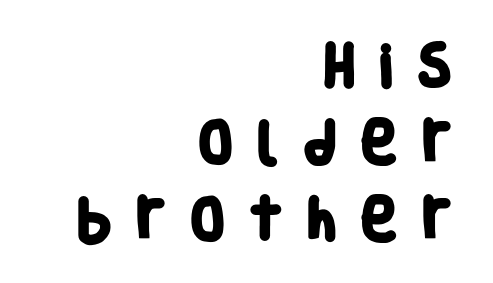
Line ends are locked; line starts wander. The face used here is proportionally spaced, like ordinary book or web type. Strokes here are thick enough to call this a true bold. Unmarked baselines from the first word to the last. Does the leading feel generous? No, just average.
